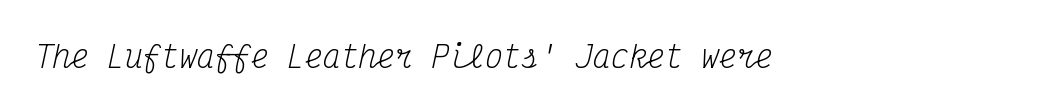
Q: Is the text bold? A: No.
Q: Is the text italic (slanted)? A: Yes, it leans right by about 12 degrees.
Q: Is the typeface a serif or a sans-serif typeface? A: Serif.
Q: Is the text underlined? A: No.
Q: Is the spacing between letters normal or unusually wide? A: Normal.
Q: Width (condensed, normal, or wide)? A: Condensed.
Q: Stroke contrast? A: Medium.
Q: x-height? A: Medium.
Q: Monospaced? A: Yes.
